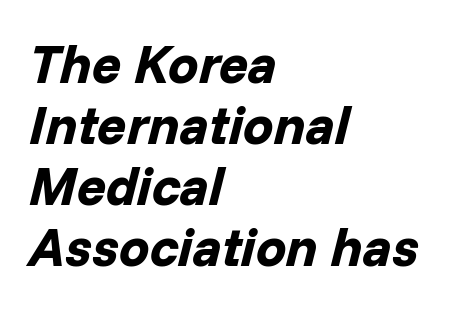
Q: Is the text bold? A: Yes.
Q: Is the text italic (slanted)? A: Yes, it leans right by about 14 degrees.
Q: Is the text underlined? A: No.
Q: How is the paragraph aligned? A: Left-aligned.
Q: Is the spacing between letters normal or unusually wide? A: Normal.
Q: Is the spacing between lines tight, normal or loose? A: Tight.
Q: Width (condensed, normal, or wide)? A: Normal.
Q: Stroke contrast? A: Low.
Q: x-height? A: Medium.
Q: Monospaced? A: No.
